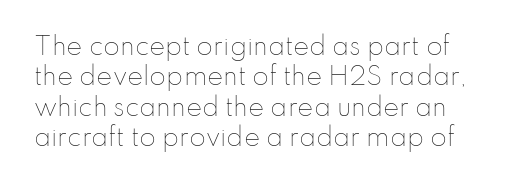
{"italic": "no", "bold": "no", "underline": "no", "line_spacing": "normal", "line_spacing_ratio": 1.27, "letter_spacing": "normal", "letter_spacing_em": 0.0, "glyph_px": 24}
